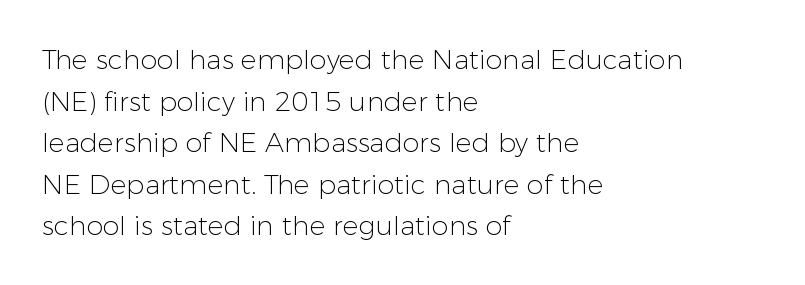
{"italic": "no", "bold": "no", "underline": "no", "align": "left", "line_spacing": "normal", "line_spacing_ratio": 1.54, "letter_spacing": "normal", "letter_spacing_em": 0.0, "glyph_px": 27}
